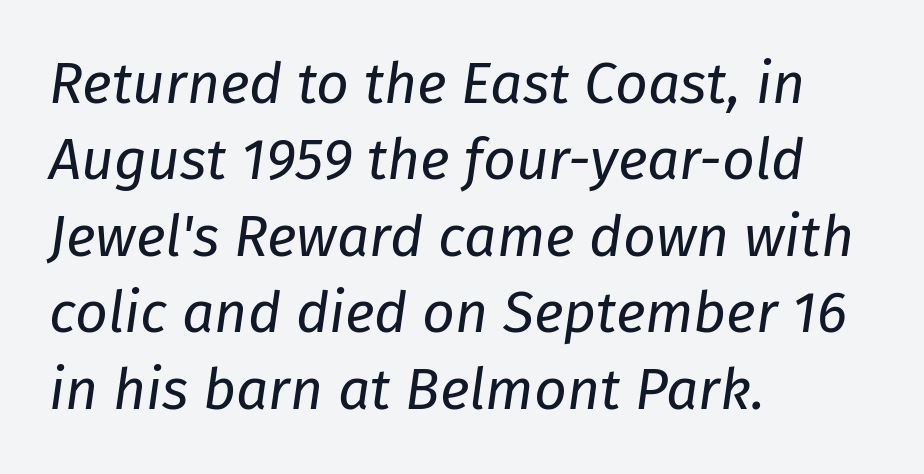
The lettering tilts uniformly, giving the passage an italic look. Words appear dense and cohesive because spacing is normal. Do the characters align in a grid? No, the font is proportional. These glyphs show unthickened strokes, regular width or finer. Bare-footed words on every line.
